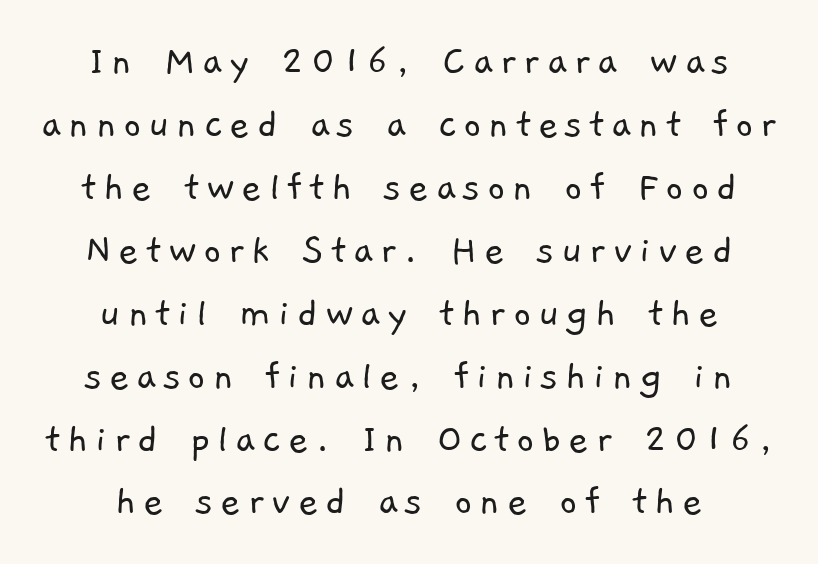
Students, observe: this is what conventionally led text looks like. This rendering features lettering with no underline. You could not count columns in this text — the font is proportionally spaced. The characters display no serif detailing; their extremities are plain. Ink coverage per letter is moderate at most.
